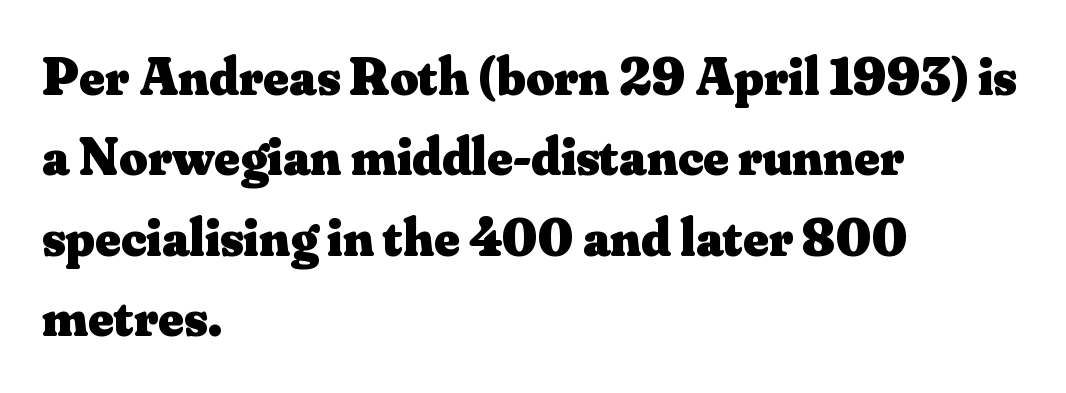
{"serif": "yes", "italic": "no", "bold": "yes", "weight": "heavy", "width": "normal", "stroke_contrast": "medium", "x_height": "small", "monospaced": "no", "underline": "no", "align": "left", "line_spacing": "normal", "line_spacing_ratio": 1.49, "letter_spacing": "normal", "letter_spacing_em": 0.0, "glyph_px": 54}
